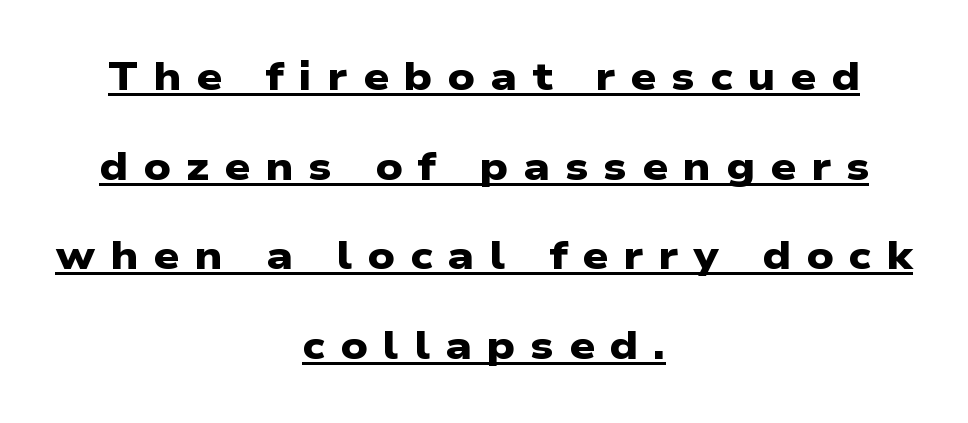
Nope, no serifs anywhere on these letters. These lines are rendered in a variable-pitch font. Airy leading. The passage is arranged like a title page — every line centered. Words appear elongated and porous because spacing is wide.
